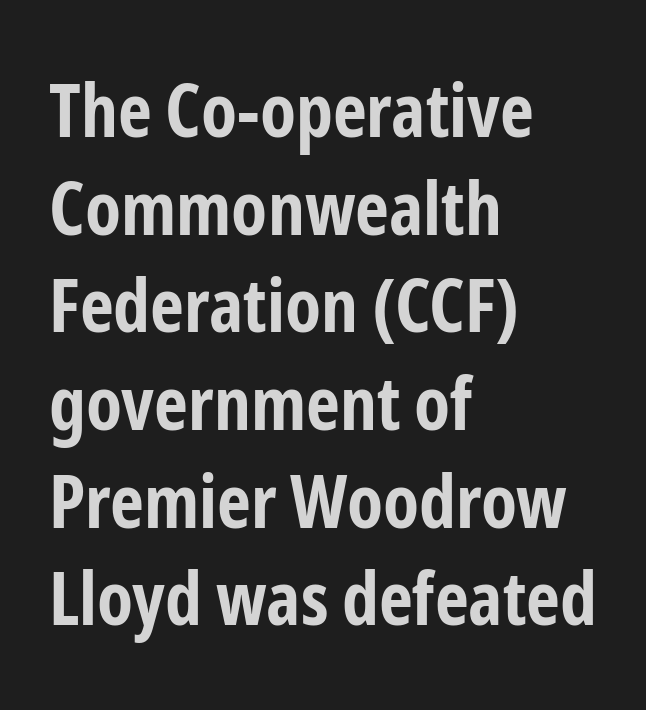
The rendering uses natural spacing where letterforms have individual widths. The line texture is even and compact thanks to regular tracking. The rows are spaced the way most documents space them. Font category for this specimen: sans-serif. Where is the straight margin? On the left.
